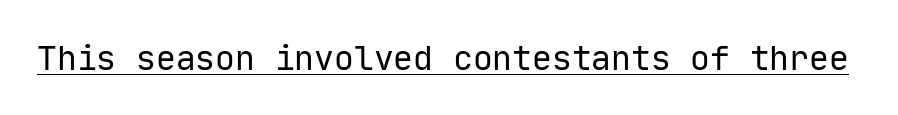
Q: Is the text bold? A: No.
Q: Is the text italic (slanted)? A: No, it is upright.
Q: Is the typeface a serif or a sans-serif typeface? A: Sans-serif.
Q: Is the text underlined? A: Yes.
Q: Is the spacing between letters normal or unusually wide? A: Normal.
Q: Width (condensed, normal, or wide)? A: Normal.
Q: Stroke contrast? A: Low.
Q: x-height? A: Medium.
Q: Monospaced? A: Yes.
